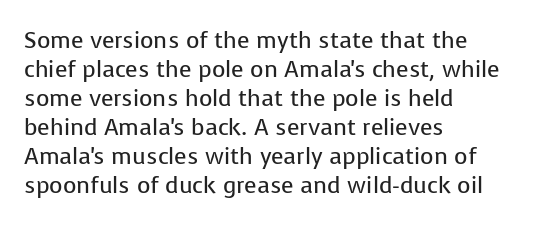
{"italic": "no", "bold": "no", "underline": "no", "align": "left", "line_spacing": "normal", "line_spacing_ratio": 1.26, "letter_spacing": "normal", "letter_spacing_em": 0.0, "glyph_px": 23}
